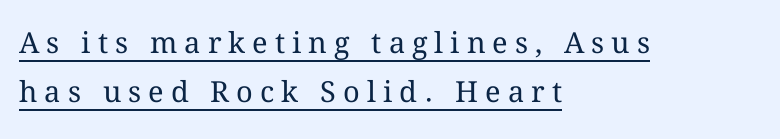
{"italic": "no", "bold": "no", "weight": "regular", "width": "normal", "stroke_contrast": "medium", "x_height": "medium", "monospaced": "no", "underline": "yes", "align": "left", "line_spacing": "normal", "line_spacing_ratio": 1.7, "letter_spacing": "wide", "letter_spacing_em": 0.24, "glyph_px": 29}
